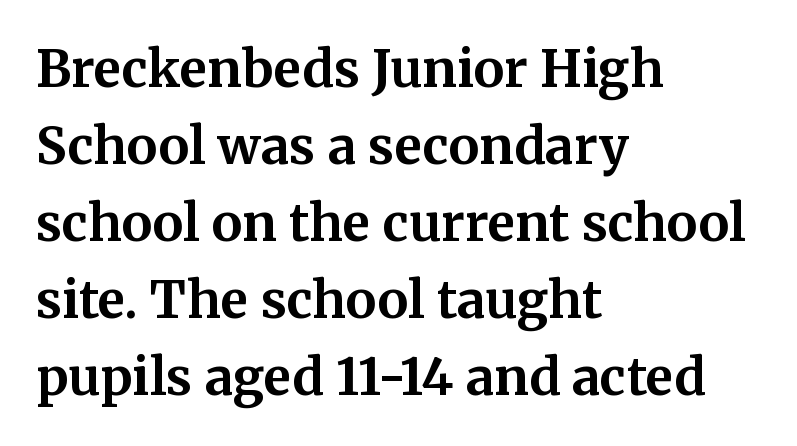
The image shows 51 px bold serif type, upright; set left-aligned, normal line spacing (1.51x), normal letter spacing, not underlined; medium stroke contrast and a medium x-height.
